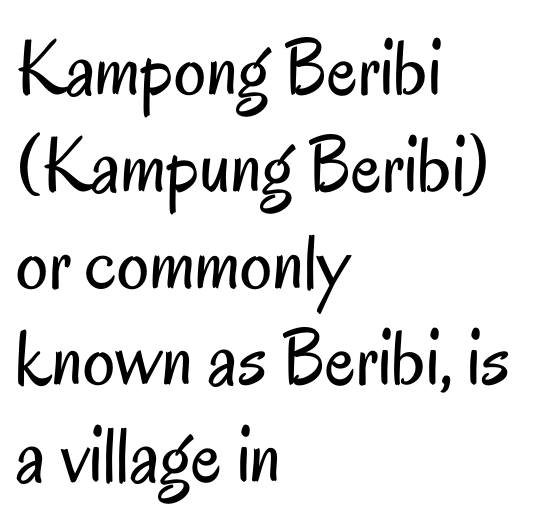
{"serif": "no", "italic": "no", "bold": "no", "weight": "regular", "width": "condensed", "stroke_contrast": "low", "x_height": "small", "monospaced": "no", "underline": "no", "align": "left", "line_spacing_ratio": 1.21, "letter_spacing": "normal", "letter_spacing_em": 0.0, "glyph_px": 80}
